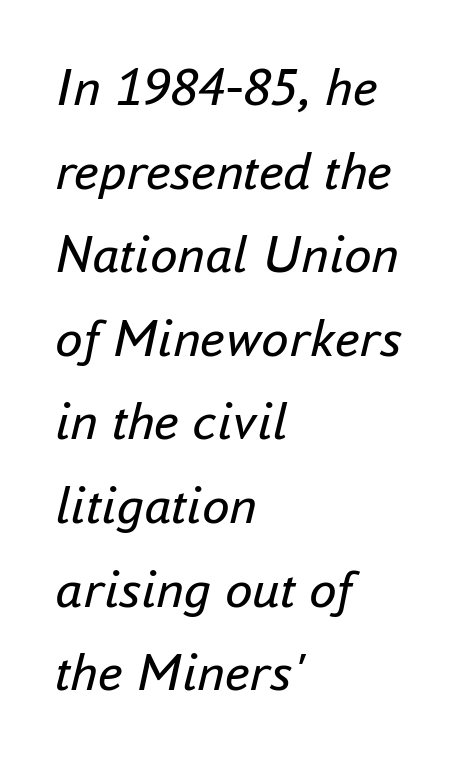
Q: Is the text bold? A: No.
Q: Is the text italic (slanted)? A: Yes, it leans right by about 16 degrees.
Q: Is the text underlined? A: No.
Q: How is the paragraph aligned? A: Left-aligned.
Q: Is the spacing between letters normal or unusually wide? A: Normal.
Q: Is the spacing between lines tight, normal or loose? A: Normal.
Q: Width (condensed, normal, or wide)? A: Normal.
Q: Stroke contrast? A: Low.
Q: x-height? A: Small.
Q: Monospaced? A: No.
